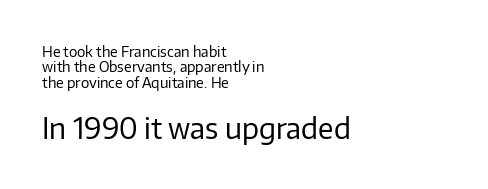
{"serif": "no", "italic": "no", "bold": "no", "weight": "regular", "width": "normal", "stroke_contrast": "low", "x_height": "medium", "monospaced": "no", "underline": "no", "align": "left", "line_spacing": "tight", "line_spacing_ratio": 1.09, "letter_spacing": "normal", "letter_spacing_em": 0.0, "larger_block": "second", "size_ratio": 2.0, "glyph_px": 28}
